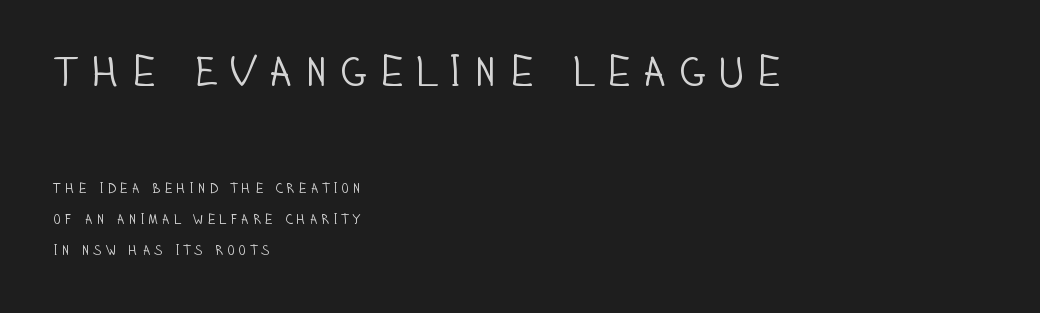
Q: Is the text bold? A: No.
Q: Is the text italic (slanted)? A: No, it is upright.
Q: Is the typeface a serif or a sans-serif typeface? A: Sans-serif.
Q: Is the text underlined? A: No.
Q: How is the paragraph aligned? A: Left-aligned.
Q: Is the spacing between letters normal or unusually wide? A: Unusually wide.
Q: Is the spacing between lines tight, normal or loose? A: Loose.
Q: Which block of text is set in a larger size, the first (top) or the second (bottom)? A: The first (top) one.
Q: Width (condensed, normal, or wide)? A: Condensed.
Q: Stroke contrast? A: Low.
Q: x-height? A: Large.
Q: Monospaced? A: No.
